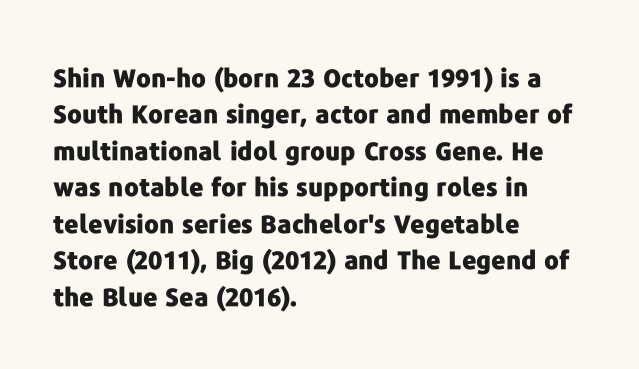
Q: Is the text bold? A: Yes.
Q: Is the text italic (slanted)? A: No, it is upright.
Q: Is the text underlined? A: No.
Q: How is the paragraph aligned? A: Left-aligned.
Q: Is the spacing between letters normal or unusually wide? A: Normal.
Q: Is the spacing between lines tight, normal or loose? A: Normal.
